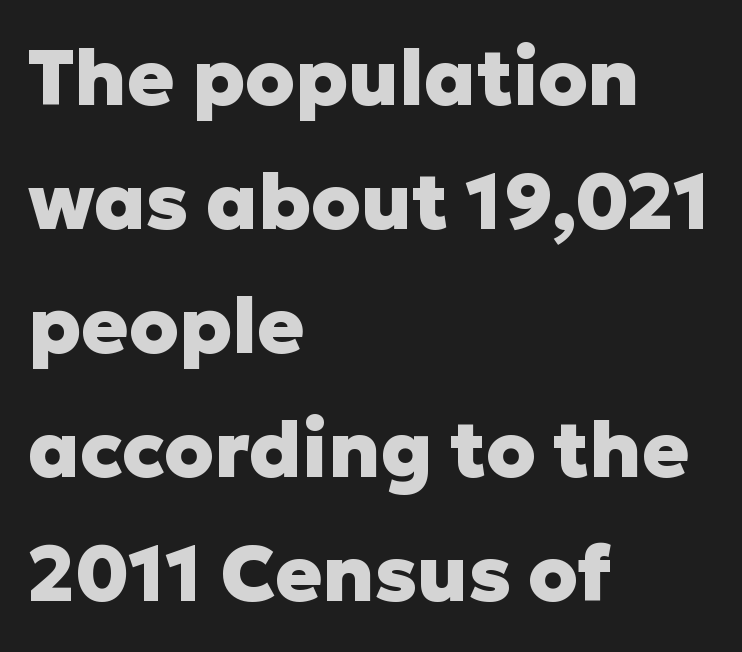
What's the leading like? Ordinary, nothing unusual. A bare baseline throughout the passage. This sample has the flowing, uneven cadence of proportional lettering. Pretty heavy lettering here — definitely bold. The font's upright variant was chosen for this text. Where is the straight margin? On the left.
